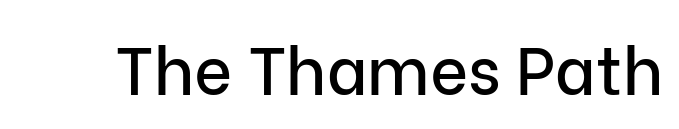
{"serif": "no", "italic": "no", "width": "normal", "stroke_contrast": "low", "x_height": "medium", "monospaced": "no", "underline": "no", "letter_spacing": "normal", "letter_spacing_em": 0.0, "glyph_px": 66}
